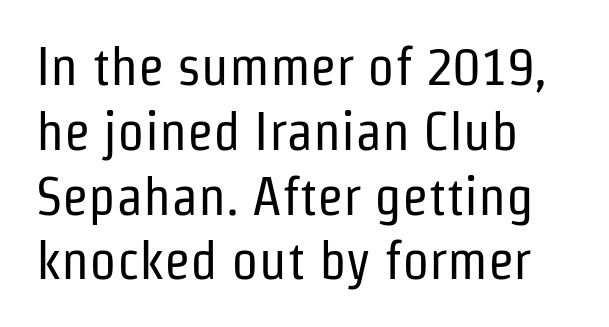
Q: Is the text bold? A: No.
Q: Is the text italic (slanted)? A: No, it is upright.
Q: Is the typeface a serif or a sans-serif typeface? A: Sans-serif.
Q: Is the text underlined? A: No.
Q: How is the paragraph aligned? A: Left-aligned.
Q: Is the spacing between letters normal or unusually wide? A: Normal.
Q: Width (condensed, normal, or wide)? A: Condensed.
Q: Stroke contrast? A: Low.
Q: x-height? A: Medium.
Q: Monospaced? A: No.
